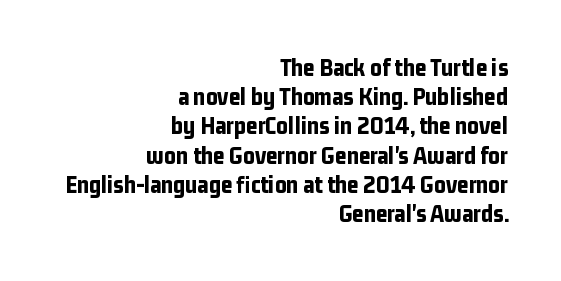
The compositor pushed each line to the right boundary. Inter-character spacing is left at the font's built-in metrics. Thick stems and heavy bowls — unmistakably bold. Has an underline been added? It has not. Upright lettering throughout.
